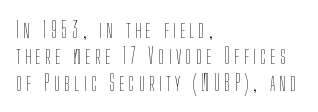
{"italic": "no", "bold": "no", "underline": "no", "align": "left", "line_spacing_ratio": 1.2, "glyph_px": 22}
